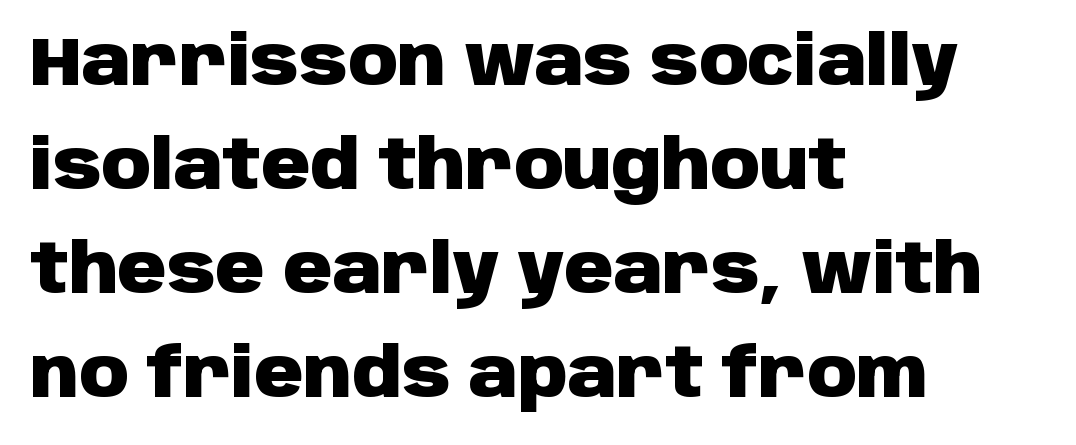
The image shows 68 px heavy sans-serif type, upright; set left-aligned, normal line spacing (1.53x), normal letter spacing, not underlined; low stroke contrast and a large x-height.
